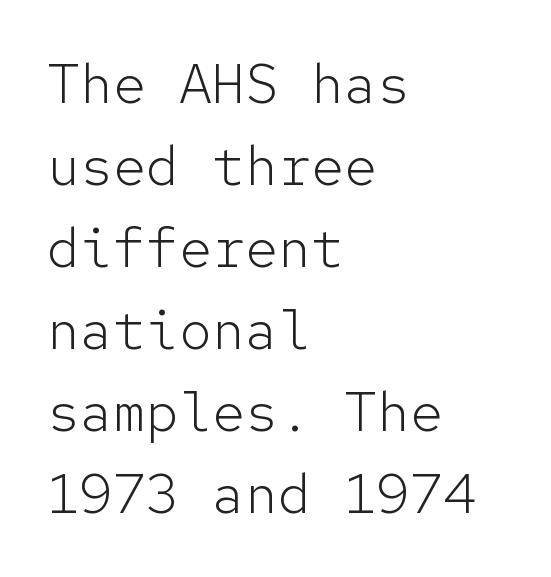
Check the space under the baseline: it is left empty. Fixed-width glyphs throughout — classic coding-font behaviour. Layout note: lines flush left. The strokes carry an ordinary text weight at most. Each new line begins a customary step beneath the previous one.
